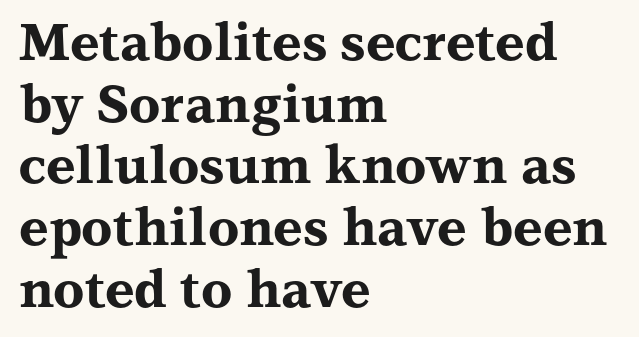
{"serif": "yes", "italic": "no", "bold": "yes", "weight": "bold", "width": "wide", "stroke_contrast": "medium", "x_height": "medium", "monospaced": "no", "underline": "no", "align": "left", "line_spacing_ratio": 1.21, "letter_spacing": "normal", "letter_spacing_em": 0.0, "glyph_px": 51}
